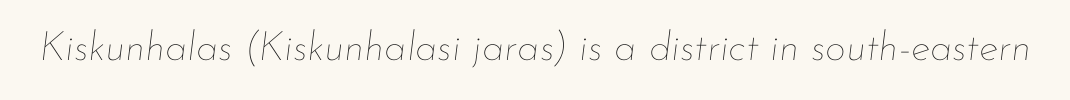
The image shows 41 px thin type, italic (leaning right); set normal letter spacing, not underlined; low stroke contrast and a small x-height.
